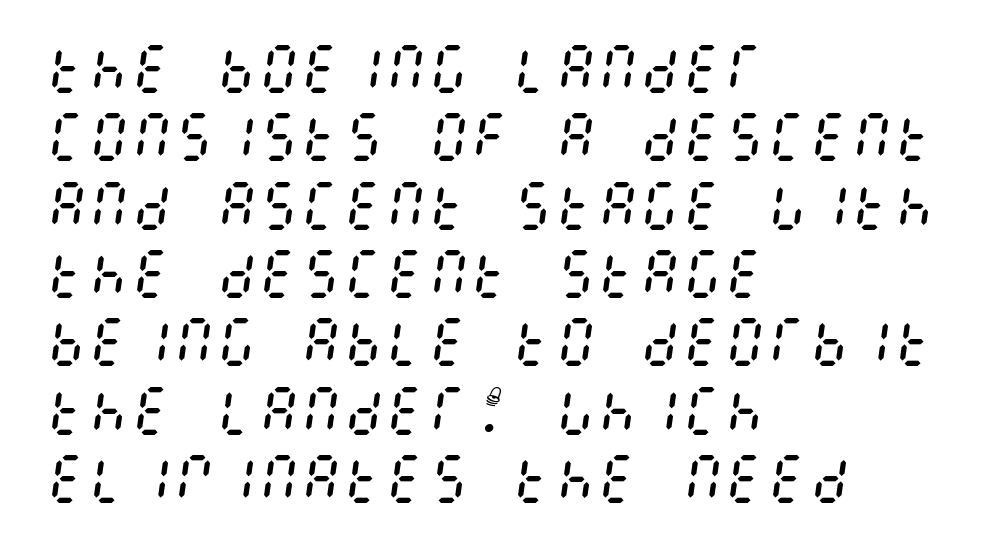
Q: Is the text bold? A: No.
Q: Is the text italic (slanted)? A: Yes, it leans right by about 8 degrees.
Q: Is the text underlined? A: No.
Q: How is the paragraph aligned? A: Left-aligned.
Q: Is the spacing between letters normal or unusually wide? A: Normal.
Q: Is the spacing between lines tight, normal or loose? A: Normal.
Q: Width (condensed, normal, or wide)? A: Condensed.
Q: Stroke contrast? A: Medium.
Q: x-height? A: Large.
